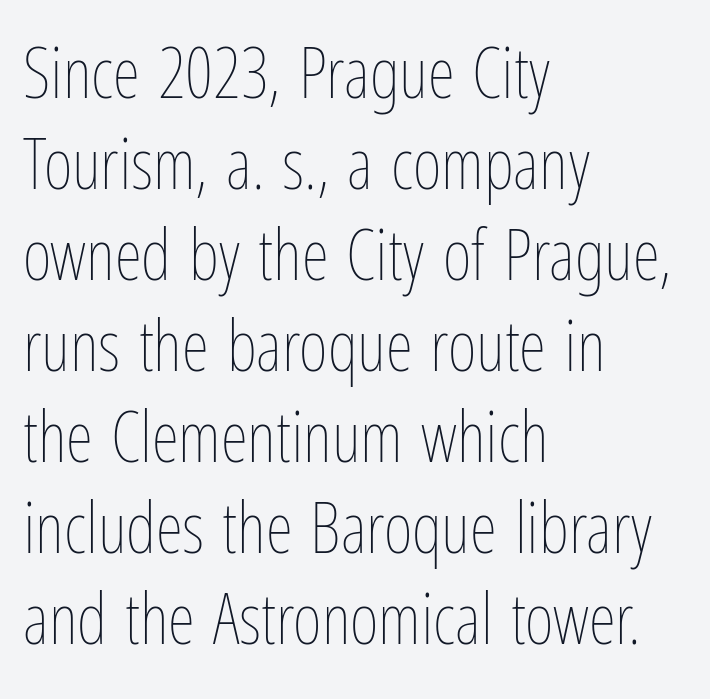
The image shows 70 px thin, condensed type, upright; set left-aligned, normal line spacing (1.3x), normal letter spacing, not underlined; low stroke contrast and a medium x-height.
